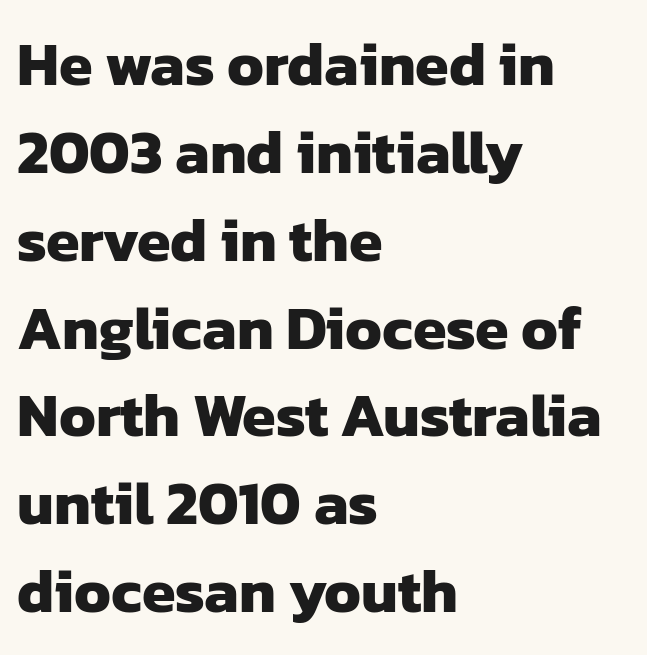
{"serif": "no", "bold": "yes", "weight": "heavy", "width": "normal", "stroke_contrast": "low", "x_height": "medium", "monospaced": "no", "underline": "no", "align": "left", "line_spacing": "normal", "line_spacing_ratio": 1.44, "letter_spacing": "normal", "letter_spacing_em": 0.0, "glyph_px": 61}
